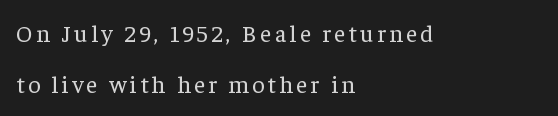
Q: Is the text bold? A: No.
Q: Is the text italic (slanted)? A: No, it is upright.
Q: Is the text underlined? A: No.
Q: How is the paragraph aligned? A: Left-aligned.
Q: Is the spacing between lines tight, normal or loose? A: Loose.
